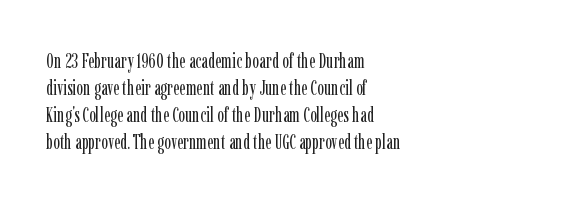
This sample uses an upright cut, with every glyph sitting square on the baseline. Reading down the column, the eye jumps a familiar distance to each next line. The horizontal fit of the characters is conventional and even. This is not heavy type; no bold has been used.
